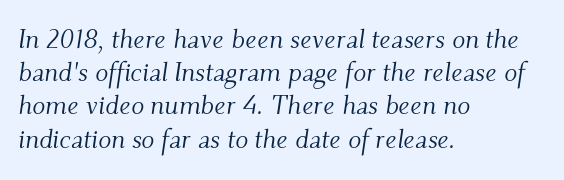
Is the stroke heavy? The answer is a plain regular-or-lighter. The rendering anchors every line to the left-hand side. Nobody touched the tracking dial on this one. Is the type slanted? Yes — the strokes lean at a clear angle.
